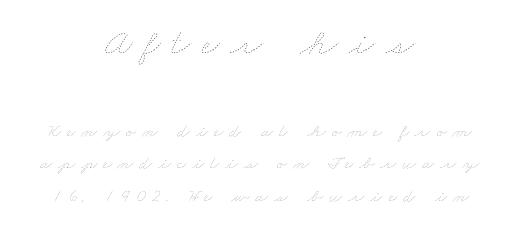
Q: Is the text bold? A: No.
Q: Is the text underlined? A: No.
Q: How is the paragraph aligned? A: Centered.
Q: Is the spacing between letters normal or unusually wide? A: Unusually wide.
Q: Is the spacing between lines tight, normal or loose? A: Normal.
Q: Which block of text is set in a larger size, the first (top) or the second (bottom)? A: The first (top) one.
Q: Width (condensed, normal, or wide)? A: Wide.
Q: Stroke contrast? A: Low.
Q: x-height? A: Small.
Q: Monospaced? A: No.
